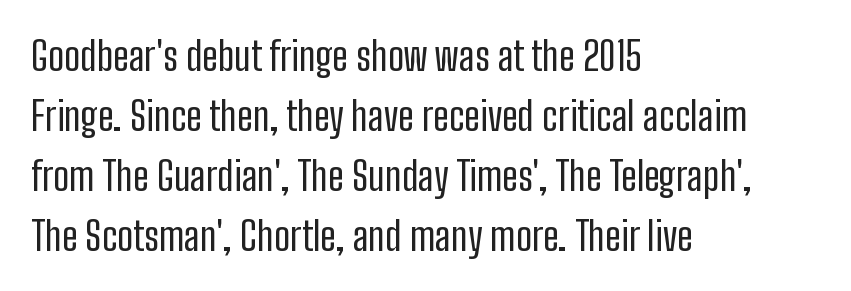
The image shows 40 px regular-weight, condensed sans-serif type, upright; set left-aligned, normal line spacing (1.5x), normal letter spacing, not underlined; low stroke contrast and a medium x-height.
